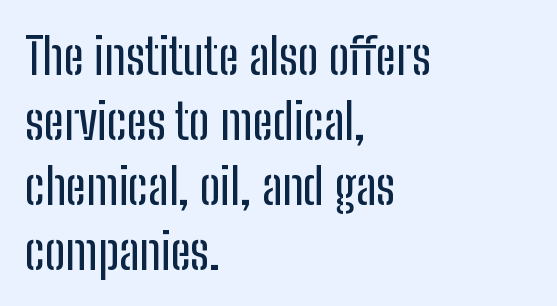
Does the type have serifs? No, each stem ends abruptly. A roman cut, with each character standing at attention. Where is the straight margin? On the left. Proportional: the letters do not fall into vertical columns.
